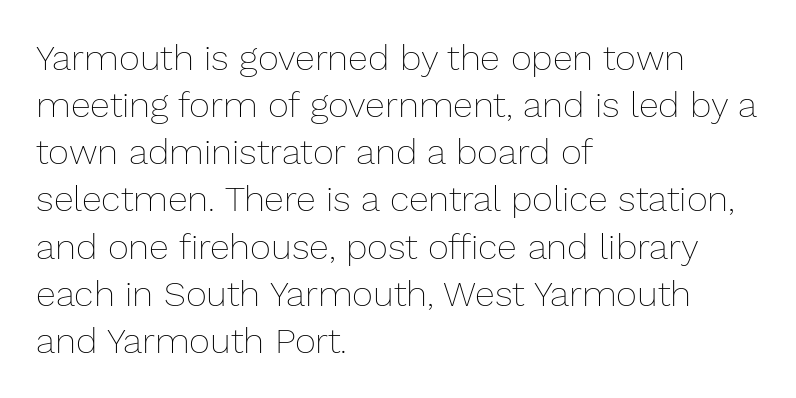
Q: Is the text bold? A: No.
Q: Is the text italic (slanted)? A: No, it is upright.
Q: Is the text underlined? A: No.
Q: How is the paragraph aligned? A: Left-aligned.
Q: Is the spacing between letters normal or unusually wide? A: Normal.
Q: Is the spacing between lines tight, normal or loose? A: Normal.
Q: Width (condensed, normal, or wide)? A: Normal.
Q: Stroke contrast? A: Low.
Q: x-height? A: Medium.
Q: Monospaced? A: No.
